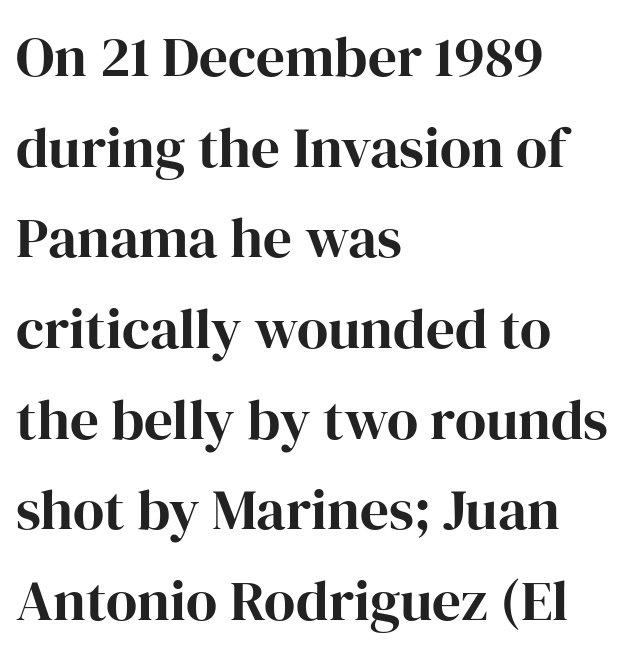
In CSS terms this would be text-align: left. Think of a printed novel: that variable character pitch is what you see here. The line-height multiplier appears to be the usual default. Compared with an ordinary text face, these strokes are far heavier — a full bold.
